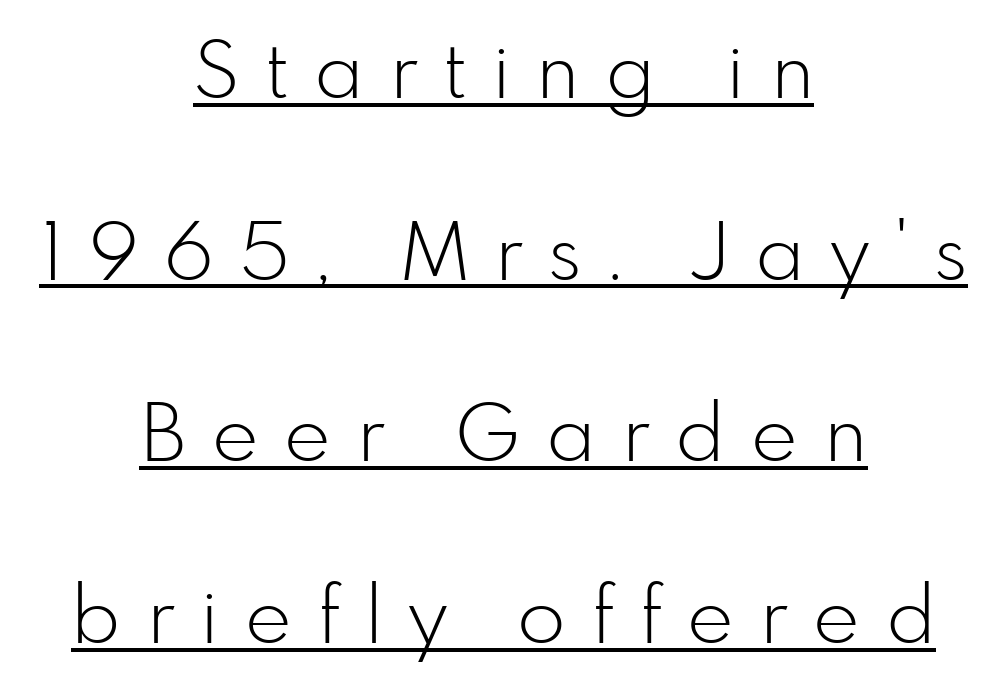
The image shows 79 px light sans-serif type, upright; set centered, loose line spacing (2.3x), unusually wide letter spacing (+0.33 em), underlined; low stroke contrast and a small x-height.
